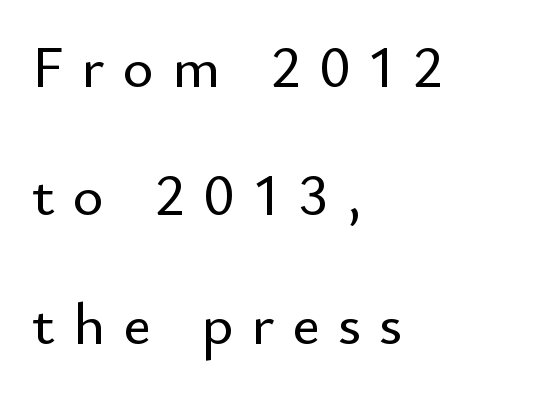
Character widths vary here, with narrow letters taking less room than wide ones. Are there feet on the stems? There aren't — it's a sans. Underlining? Definitely not there. Line starts are locked; line ends wander.
